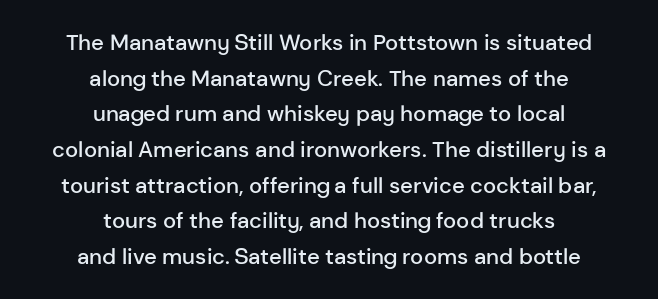
{"italic": "no", "bold": "semi", "underline": "no", "align": "center", "line_spacing": "normal", "line_spacing_ratio": 1.62, "letter_spacing": "normal", "letter_spacing_em": 0.0, "glyph_px": 22}
